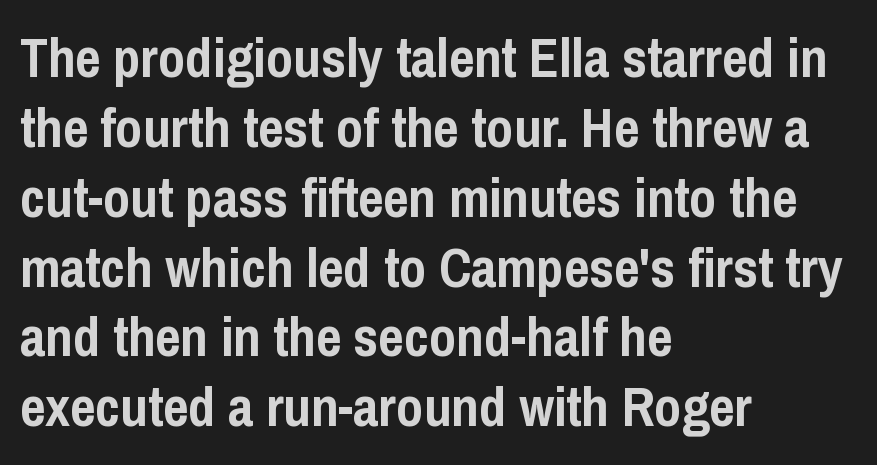
Honestly, the letter spacing is just normal — you wouldn't notice it. The baseline area is clear. In terms of posture, this sample is upright. The text block is weighted toward the left margin, trailing off unevenly rightward.
